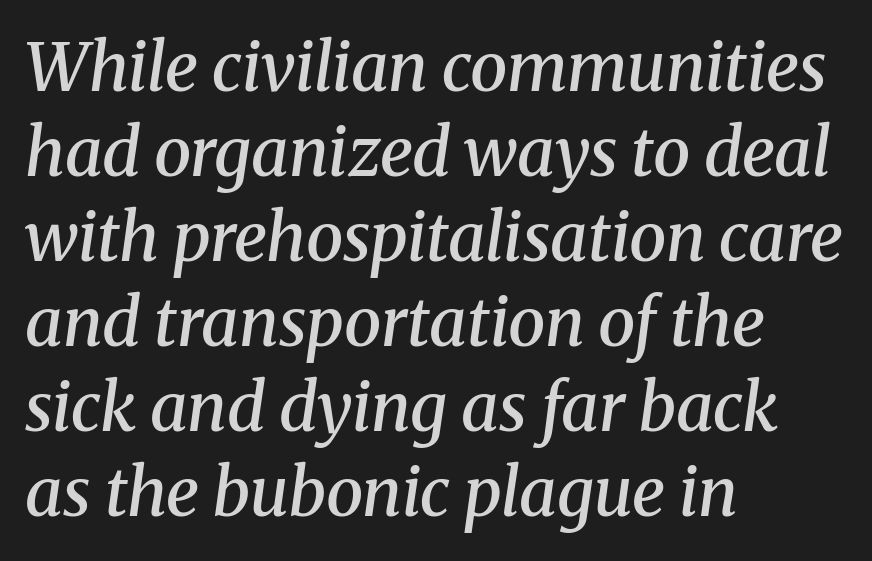
{"serif": "yes", "italic": "yes", "lean": "right", "slant_degrees": 8, "bold": "semi", "weight": "semibold", "width": "normal", "stroke_contrast": "medium", "x_height": "medium", "monospaced": "no", "underline": "no", "align": "left", "line_spacing": "normal", "line_spacing_ratio": 1.27, "letter_spacing": "normal", "letter_spacing_em": 0.0, "glyph_px": 67}
